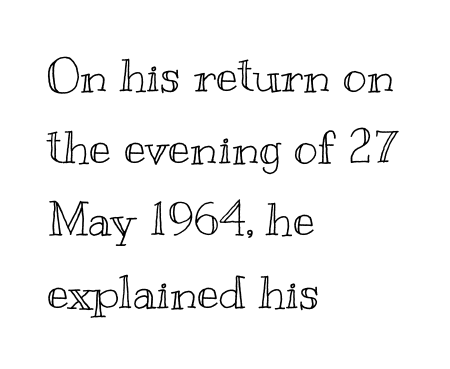
The image shows 46 px wide type, upright; set left-aligned, normal line spacing (1.57x), normal letter spacing, not underlined; a small x-height.
